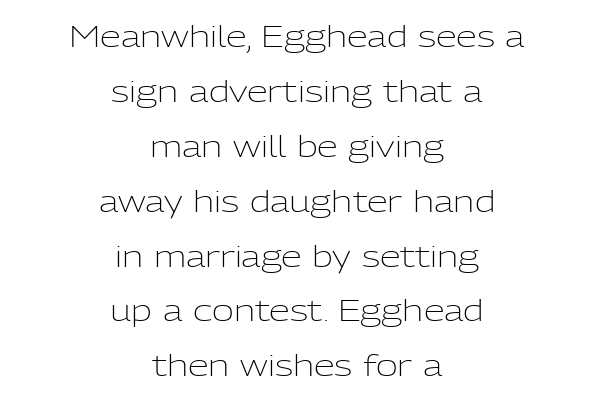
Q: Is the text bold? A: No.
Q: Is the text italic (slanted)? A: No, it is upright.
Q: Is the typeface a serif or a sans-serif typeface? A: Sans-serif.
Q: Is the text underlined? A: No.
Q: How is the paragraph aligned? A: Centered.
Q: Is the spacing between letters normal or unusually wide? A: Normal.
Q: Width (condensed, normal, or wide)? A: Normal.
Q: Stroke contrast? A: Low.
Q: x-height? A: Medium.
Q: Monospaced? A: No.
